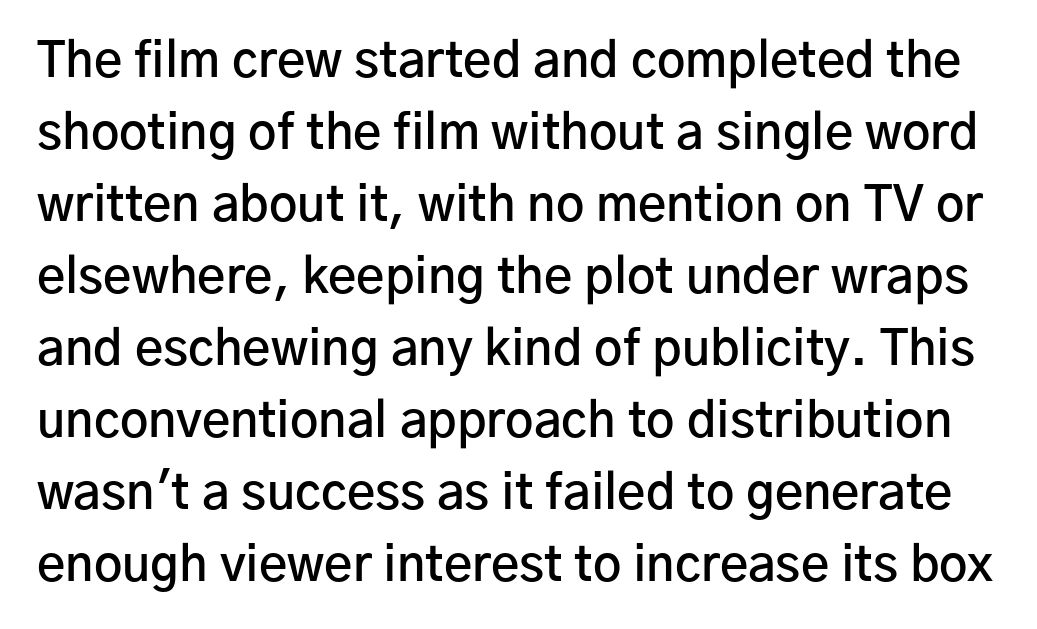
The image shows 49 px semibold sans-serif type, upright; set normal line spacing (1.47x), normal letter spacing, not underlined; low stroke contrast and a medium x-height.
